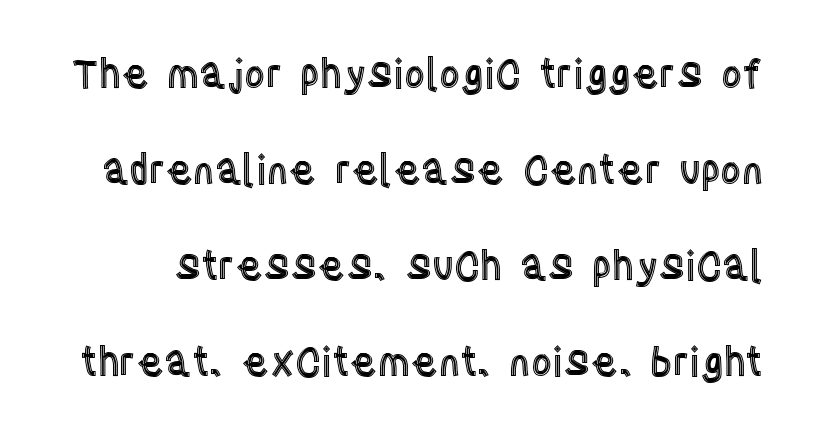
The image shows 40 px condensed type, upright; set loose line spacing (2.4x), normal letter spacing, not underlined; a large x-height.
